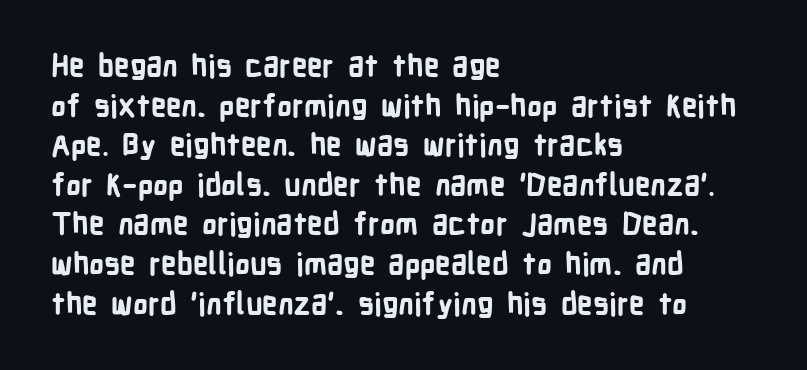
Q: Is the text bold? A: Yes.
Q: Is the text italic (slanted)? A: No, it is upright.
Q: Is the typeface a serif or a sans-serif typeface? A: Sans-serif.
Q: Is the text underlined? A: No.
Q: How is the paragraph aligned? A: Left-aligned.
Q: Is the spacing between letters normal or unusually wide? A: Normal.
Q: Is the spacing between lines tight, normal or loose? A: Normal.
Q: Width (condensed, normal, or wide)? A: Condensed.
Q: Stroke contrast? A: Low.
Q: x-height? A: Medium.
Q: Monospaced? A: No.
